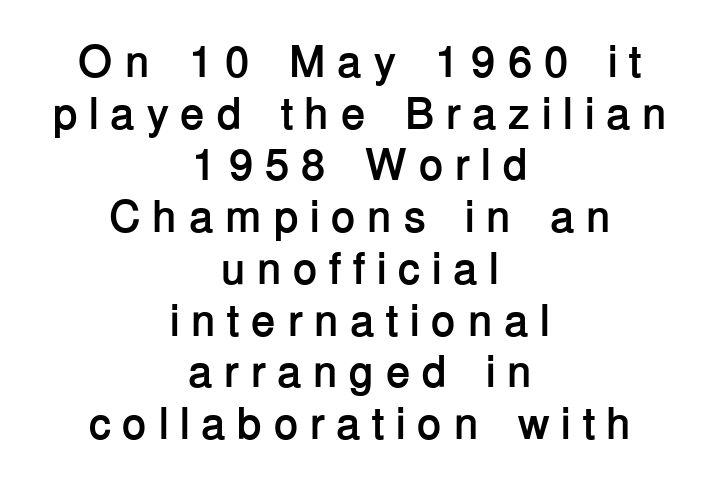
Q: Is the text bold? A: Yes.
Q: Is the text italic (slanted)? A: No, it is upright.
Q: Is the typeface a serif or a sans-serif typeface? A: Sans-serif.
Q: Is the text underlined? A: No.
Q: How is the paragraph aligned? A: Centered.
Q: Is the spacing between letters normal or unusually wide? A: Unusually wide.
Q: Is the spacing between lines tight, normal or loose? A: Tight.
Q: Width (condensed, normal, or wide)? A: Normal.
Q: Stroke contrast? A: Low.
Q: x-height? A: Medium.
Q: Monospaced? A: No.
